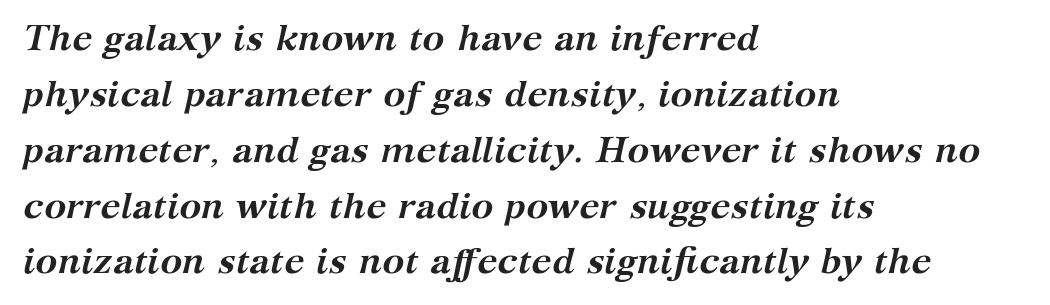
The image shows 37 px semibold serif type, italic (leaning right); set left-aligned, normal line spacing (1.51x), normal letter spacing, not underlined; medium stroke contrast and a medium x-height.
